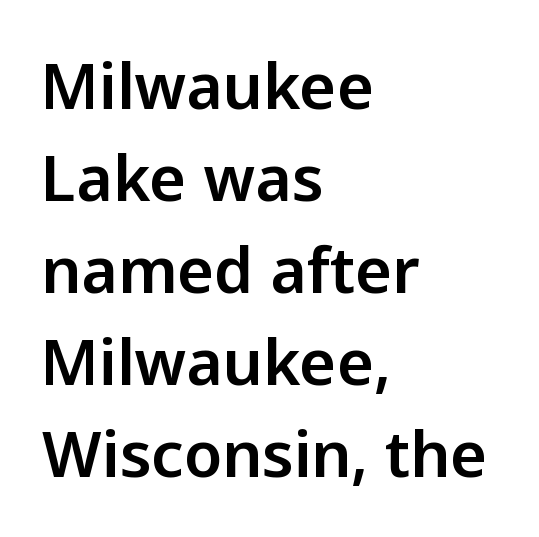
The image shows 63 px sans-serif type, upright; set left-aligned, normal line spacing (1.46x), normal letter spacing, not underlined; low stroke contrast and a medium x-height.
